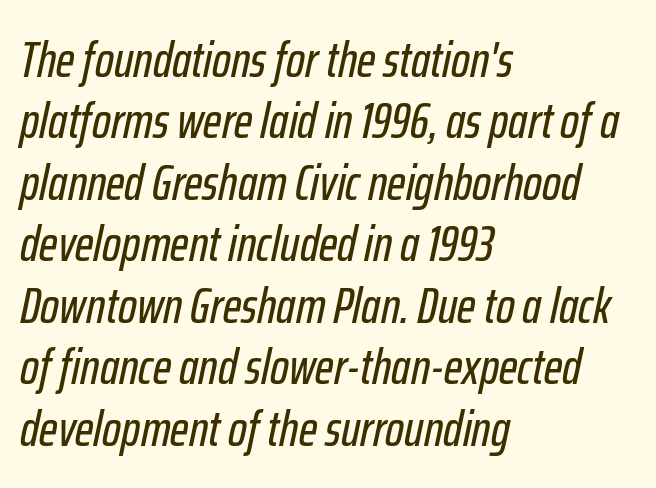
The image shows 50 px condensed type, italic (leaning right); set left-aligned, line spacing 1.23x, normal letter spacing, not underlined; low stroke contrast and a medium x-height.
